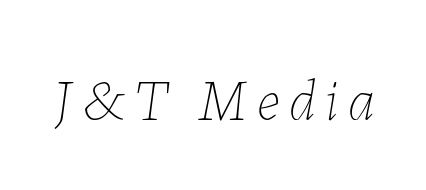
Q: Is the text bold? A: No.
Q: Is the text italic (slanted)? A: Yes, it leans right by about 7 degrees.
Q: Is the text underlined? A: No.
Q: Width (condensed, normal, or wide)? A: Normal.
Q: Stroke contrast? A: Low.
Q: x-height? A: Medium.
Q: Monospaced? A: No.
